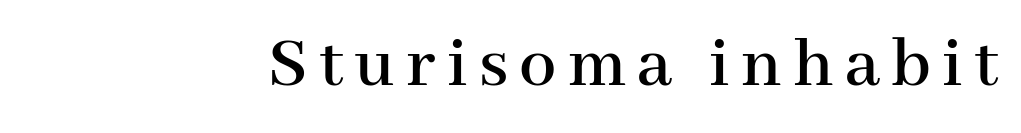
Varying glyph widths throughout — classic text-font behaviour. Quick note: not italic, upright. The letters carry serifs — small finishing strokes at the ends of their stems. The string is rendered with underlining switched off.
